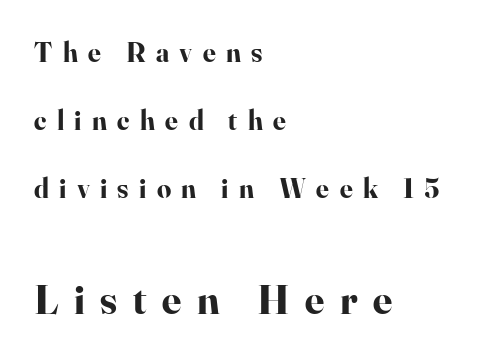
{"serif": "yes", "italic": "no", "bold": "yes", "weight": "bold", "width": "normal", "stroke_contrast": "high", "x_height": "small", "monospaced": "no", "underline": "no", "align": "left", "line_spacing": "loose", "line_spacing_ratio": 2.43, "letter_spacing": "wide", "letter_spacing_em": 0.37, "larger_block": "second", "size_ratio": 1.5, "glyph_px": 42}
